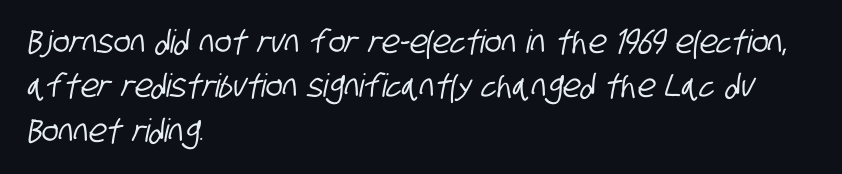
The image shows 32 px condensed sans-serif type; set left-aligned, normal line spacing (1.39x), normal letter spacing, not underlined; low stroke contrast and a large x-height.
